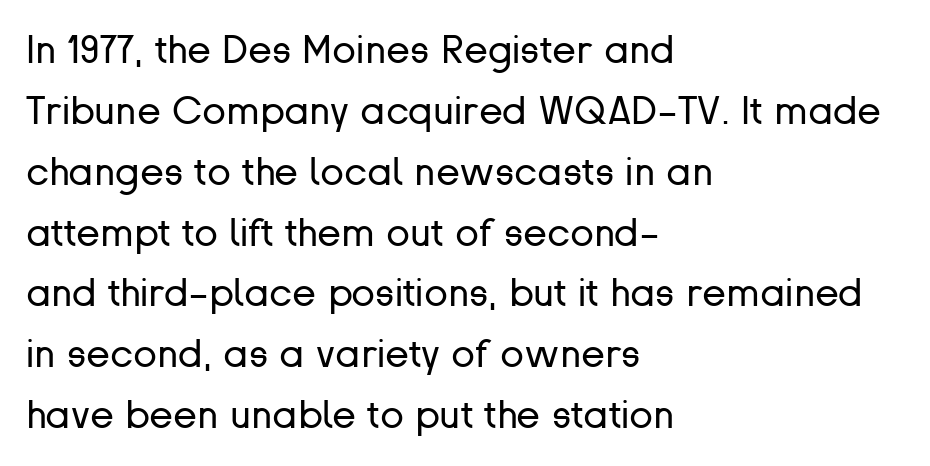
The image shows 39 px regular-weight sans-serif type, upright; set left-aligned, normal line spacing (1.56x), normal letter spacing, not underlined; low stroke contrast and a medium x-height.
